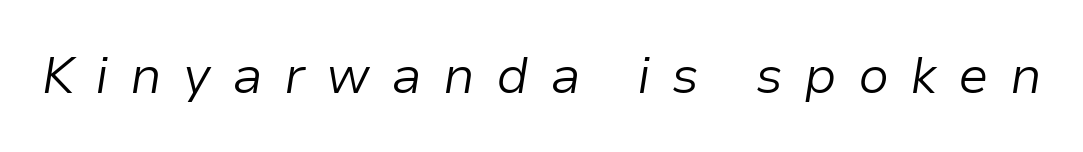
{"italic": "yes", "lean": "right", "slant_degrees": 9, "bold": "no", "weight": "light", "width": "normal", "stroke_contrast": "low", "x_height": "medium", "monospaced": "no", "underline": "no", "letter_spacing": "wide", "letter_spacing_em": 0.41, "glyph_px": 51}
